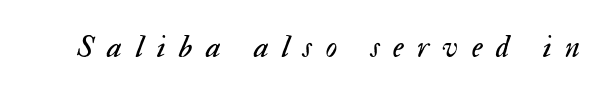
Q: Is the text bold? A: No.
Q: Is the text italic (slanted)? A: Yes, it leans right by about 17 degrees.
Q: Is the text underlined? A: No.
Q: Is the spacing between letters normal or unusually wide? A: Unusually wide.
Q: Width (condensed, normal, or wide)? A: Normal.
Q: Stroke contrast? A: Medium.
Q: x-height? A: Small.
Q: Monospaced? A: No.
